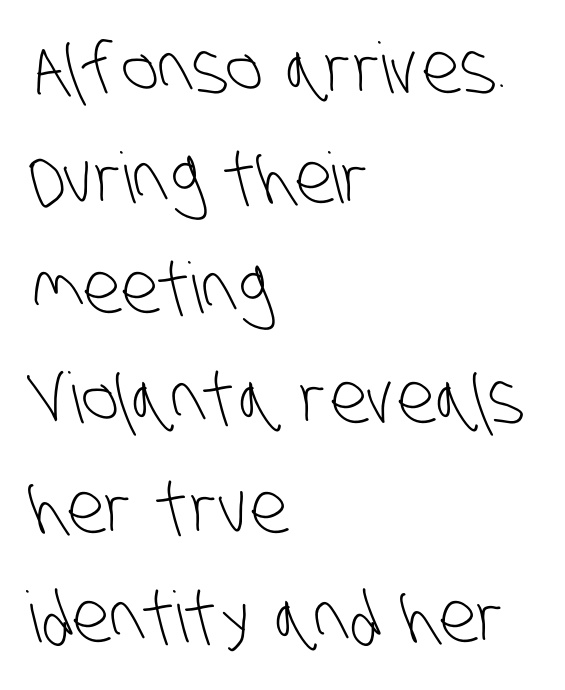
To sum up the face: it is a sans, with no serifs. Line beginnings align vertically; line endings do not. The space directly below the letters is spotless. What's the leading like? Ordinary, nothing unusual.
